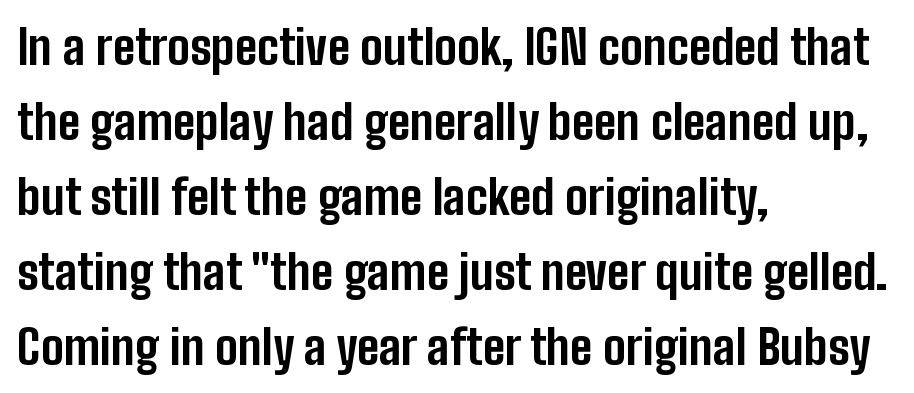
Thick stems and heavy bowls — unmistakably bold. Plain, unruled lines of type. The letters sit at their default tracking, neither squeezed nor spread. A classic flush-left, rag-right setting is used for this passage. Varying glyph widths throughout — classic text-font behaviour.
